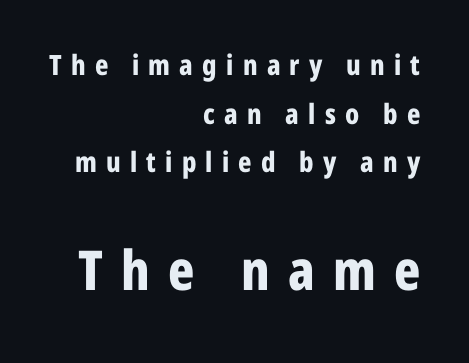
Line ends are locked; line starts wander. This is the regular roman posture of the typeface. Unmarked baselines from the first word to the last. Character widths vary here, with narrow letters taking less room than wide ones. Inter-character spacing is expanded well beyond the font's built-in metrics.
